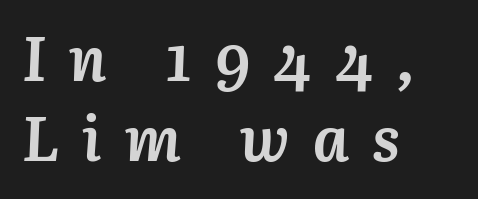
Q: Is the text bold? A: Yes.
Q: Is the text italic (slanted)? A: Yes, it leans right by about 3 degrees.
Q: Is the text underlined? A: No.
Q: How is the paragraph aligned? A: Left-aligned.
Q: Is the spacing between letters normal or unusually wide? A: Unusually wide.
Q: Is the spacing between lines tight, normal or loose? A: Normal.
Q: Width (condensed, normal, or wide)? A: Normal.
Q: Stroke contrast? A: Medium.
Q: x-height? A: Medium.
Q: Monospaced? A: No.
